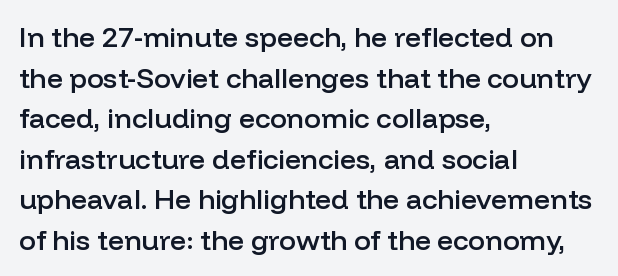
Q: Is the text bold? A: Semi-bold.
Q: Is the text italic (slanted)? A: No, it is upright.
Q: Is the typeface a serif or a sans-serif typeface? A: Sans-serif.
Q: Is the text underlined? A: No.
Q: How is the paragraph aligned? A: Left-aligned.
Q: Is the spacing between letters normal or unusually wide? A: Normal.
Q: Is the spacing between lines tight, normal or loose? A: Normal.
Q: Width (condensed, normal, or wide)? A: Normal.
Q: Stroke contrast? A: Low.
Q: x-height? A: Medium.
Q: Monospaced? A: No.
